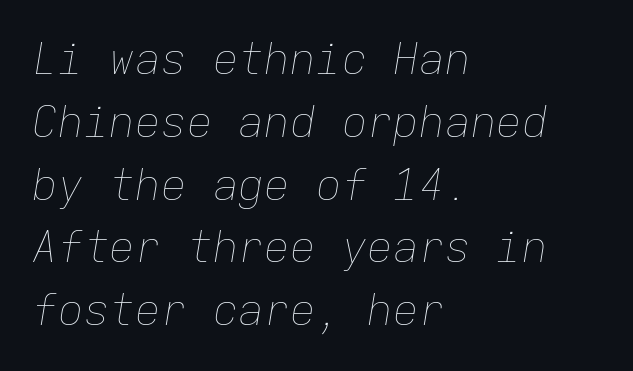
The image shows 43 px thin type, italic (leaning right), monospaced; set left-aligned, normal line spacing (1.46x), normal letter spacing, not underlined; low stroke contrast and a medium x-height.
